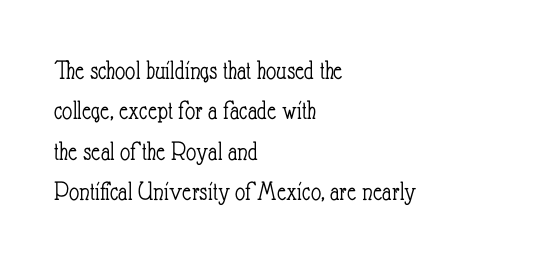
{"italic": "no", "bold": "no", "weight": "light", "width": "condensed", "stroke_contrast": "low", "x_height": "small", "monospaced": "no", "underline": "no", "align": "left", "line_spacing": "normal", "line_spacing_ratio": 1.44, "letter_spacing": "normal", "letter_spacing_em": 0.0, "glyph_px": 28}
